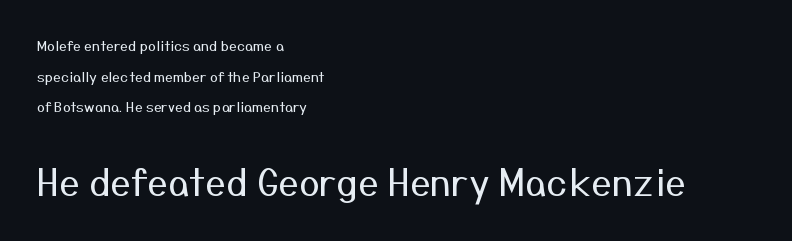
The image shows 37 px regular-weight sans-serif type, upright; set left-aligned, loose line spacing (2.19x), normal letter spacing, not underlined; the second (bottom) block is 2.64x larger; medium stroke contrast and a medium x-height.
